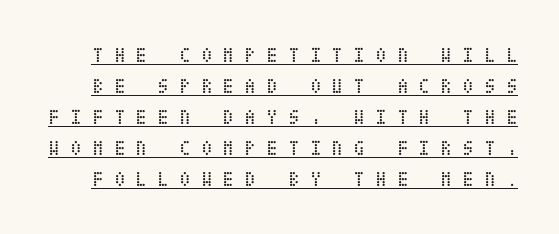
{"italic": "no", "bold": "no", "underline": "yes", "line_spacing": "normal", "line_spacing_ratio": 1.48, "letter_spacing": "wide", "letter_spacing_em": 0.49, "glyph_px": 21}
